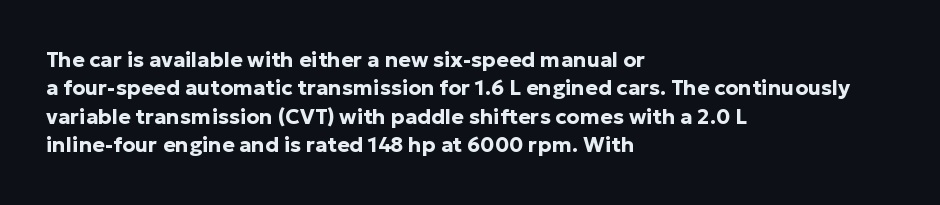
{"italic": "no", "bold": "yes", "underline": "no", "align": "left", "line_spacing": "normal", "line_spacing_ratio": 1.35, "letter_spacing": "normal", "letter_spacing_em": 0.0, "glyph_px": 21}
